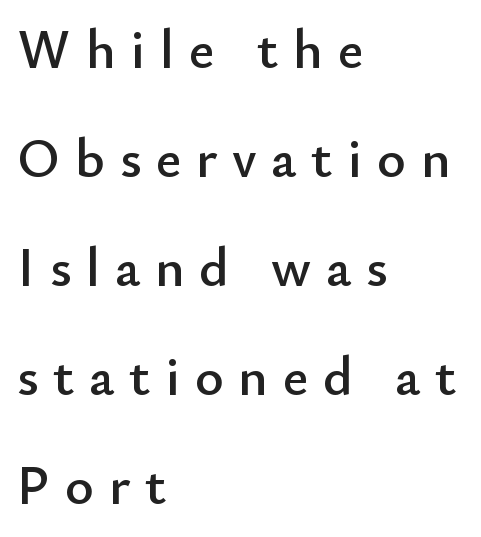
The ragged edge is on the right, which tells us the setting is flush left. The letters advance in unequal steps, a hallmark of proportional type. Are there feet on the stems? There aren't — it's a sans. In terms of leading, this rendering errs on the spacious side. These lines were composed using upright roman letters.
